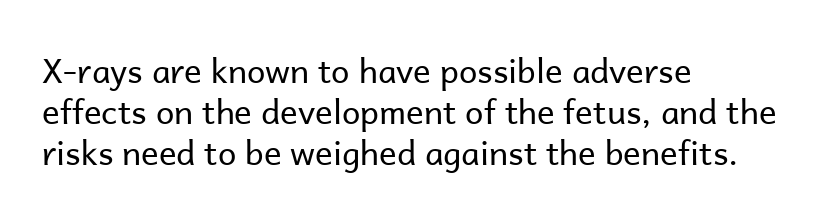
Q: Is the text bold? A: No.
Q: Is the text italic (slanted)? A: No, it is upright.
Q: Is the typeface a serif or a sans-serif typeface? A: Sans-serif.
Q: Is the text underlined? A: No.
Q: How is the paragraph aligned? A: Left-aligned.
Q: Is the spacing between letters normal or unusually wide? A: Normal.
Q: Is the spacing between lines tight, normal or loose? A: Normal.
Q: Width (condensed, normal, or wide)? A: Normal.
Q: Stroke contrast? A: Low.
Q: x-height? A: Medium.
Q: Monospaced? A: No.
